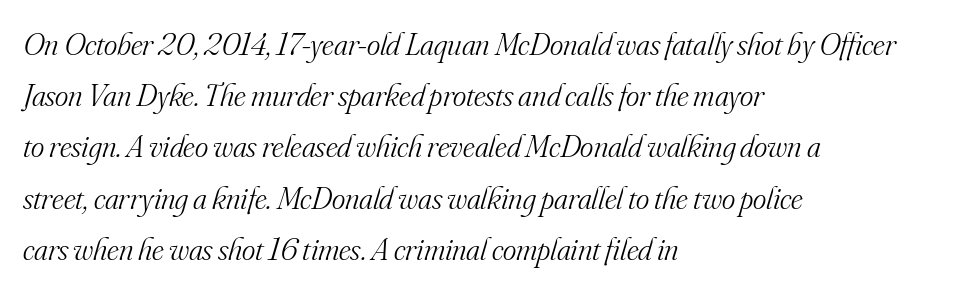
The lettering tilts uniformly, giving the passage an italic look. Stems and bowls with no extra thickness — not bold. Does the leading feel generous? No, just average. The string is rendered with underlining switched off. You could not count columns in this text — the font is proportionally spaced.
